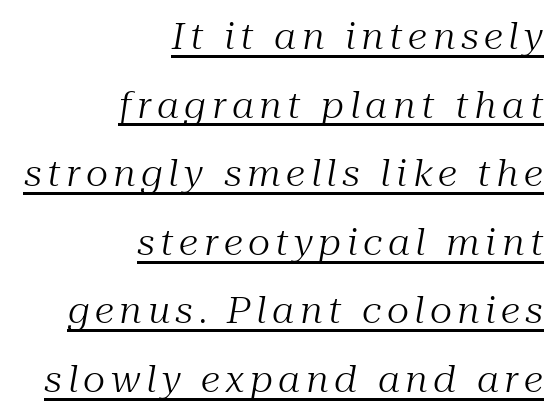
The image shows 35 px regular-weight serif type, italic (leaning right); set right-aligned, loose line spacing (1.96x), underlined; medium stroke contrast and a medium x-height.
